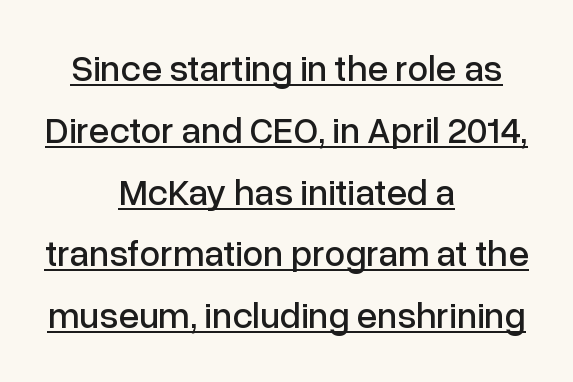
Q: Is the text italic (slanted)? A: No, it is upright.
Q: Is the typeface a serif or a sans-serif typeface? A: Sans-serif.
Q: Is the text underlined? A: Yes.
Q: How is the paragraph aligned? A: Centered.
Q: Is the spacing between letters normal or unusually wide? A: Normal.
Q: Is the spacing between lines tight, normal or loose? A: Normal.
Q: Width (condensed, normal, or wide)? A: Normal.
Q: Stroke contrast? A: Low.
Q: x-height? A: Medium.
Q: Monospaced? A: No.
